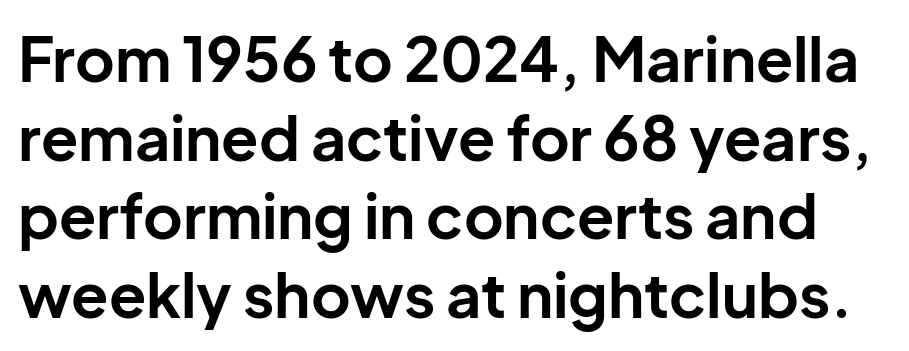
{"serif": "no", "italic": "no", "bold": "yes", "weight": "bold", "width": "normal", "stroke_contrast": "low", "x_height": "medium", "monospaced": "no", "underline": "no", "line_spacing": "normal", "line_spacing_ratio": 1.29, "letter_spacing": "normal", "letter_spacing_em": 0.0, "glyph_px": 61}
